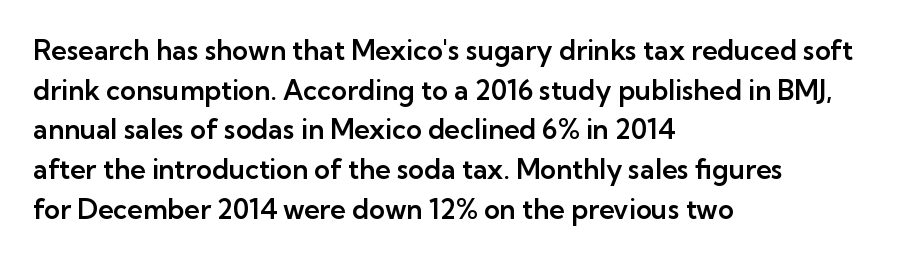
The image shows 27 px text type, upright; set left-aligned, normal line spacing (1.47x), normal letter spacing, not underlined.
